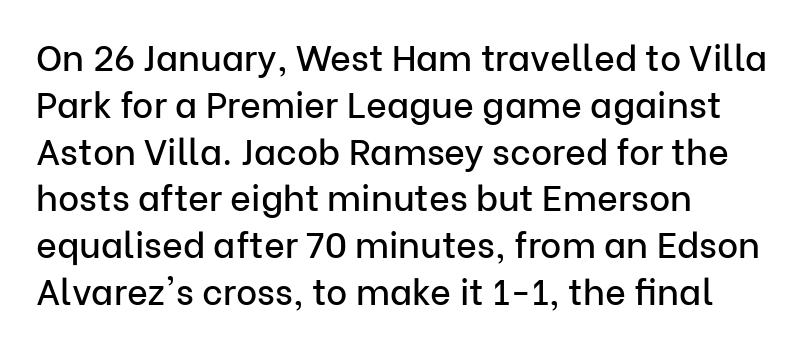
Honestly, the row spacing looks completely unremarkable. This is the regular roman posture of the typeface. Underline: absent. The horizontal fit of the characters is conventional and even.
